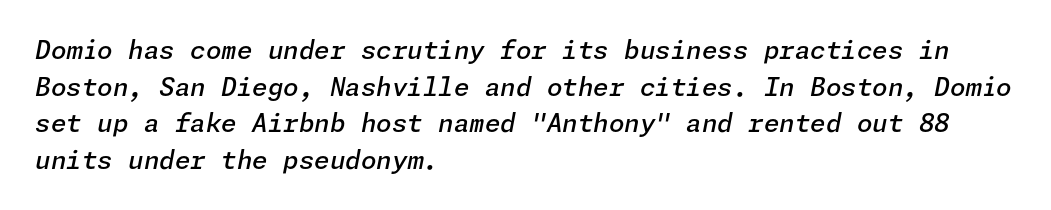
Q: Is the text bold? A: Semi-bold.
Q: Is the text italic (slanted)? A: Yes, it leans right by about 11 degrees.
Q: Is the text underlined? A: No.
Q: How is the paragraph aligned? A: Left-aligned.
Q: Is the spacing between letters normal or unusually wide? A: Normal.
Q: Is the spacing between lines tight, normal or loose? A: Normal.
